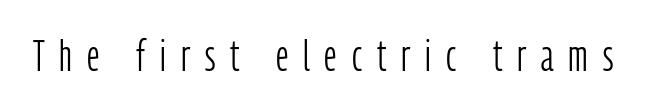
{"serif": "no", "italic": "no", "bold": "no", "weight": "light", "width": "condensed", "stroke_contrast": "low", "x_height": "medium", "monospaced": "no", "underline": "no", "letter_spacing": "wide", "letter_spacing_em": 0.34, "glyph_px": 44}
